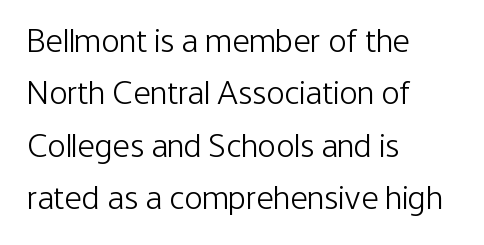
The image shows 34 px light, condensed sans-serif type, upright; set left-aligned, normal line spacing (1.54x), normal letter spacing, not underlined; low stroke contrast and a medium x-height.
